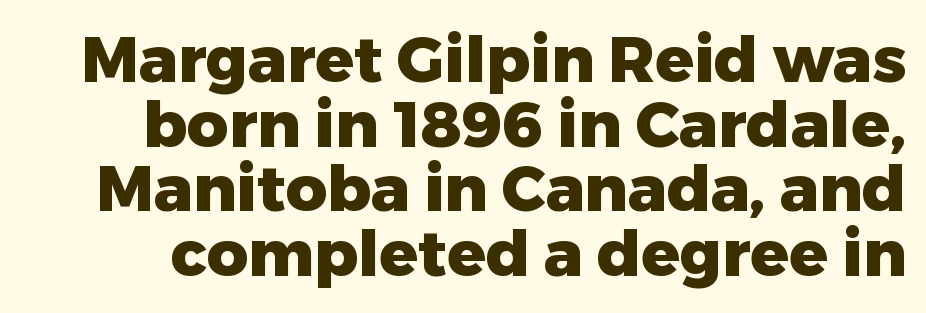
If you drew a line through each stem, it would be perfectly vertical. Students, this is bold: see how much ink each stroke carries. The rendering uses a small line-height, squeezing the rows. Spacing between characters is what you'd get straight out of the box.
